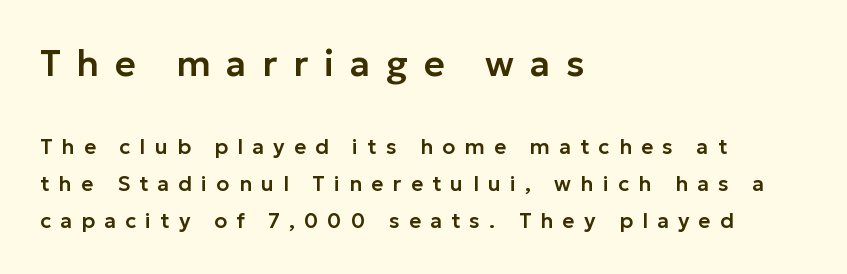
Q: Is the text italic (slanted)? A: No, it is upright.
Q: Is the typeface a serif or a sans-serif typeface? A: Sans-serif.
Q: Is the text underlined? A: No.
Q: How is the paragraph aligned? A: Left-aligned.
Q: Is the spacing between letters normal or unusually wide? A: Unusually wide.
Q: Which block of text is set in a larger size, the first (top) or the second (bottom)? A: The first (top) one.
Q: Width (condensed, normal, or wide)? A: Normal.
Q: Stroke contrast? A: Low.
Q: x-height? A: Medium.
Q: Monospaced? A: No.
